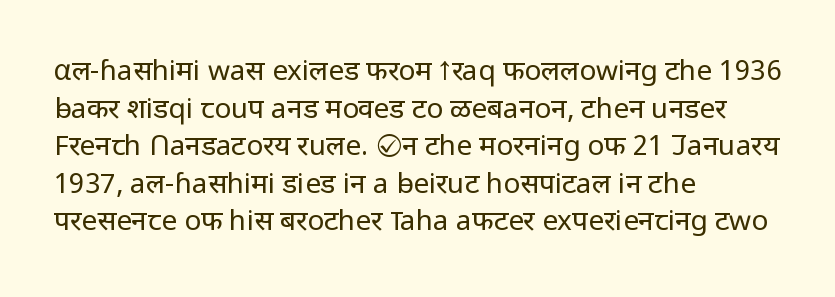
A typesetter would call this zero additional tracking. This rendering uses left alignment, leaving the right contour irregular. Proportional: the letters do not fall into vertical columns. Stems here are at most as thick as an everyday book face.
